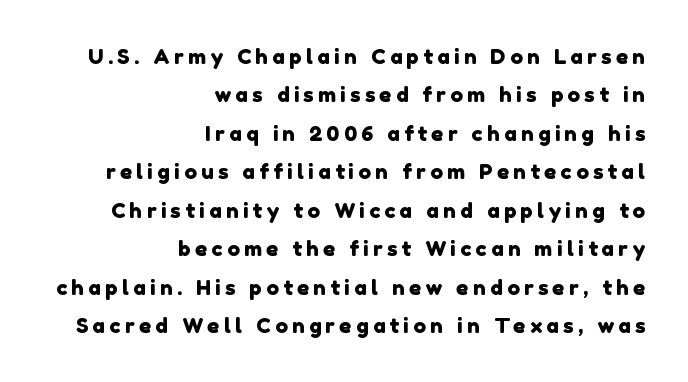
Q: Is the text underlined? A: No.
Q: How is the paragraph aligned? A: Right-aligned.
Q: Is the spacing between letters normal or unusually wide? A: Unusually wide.
